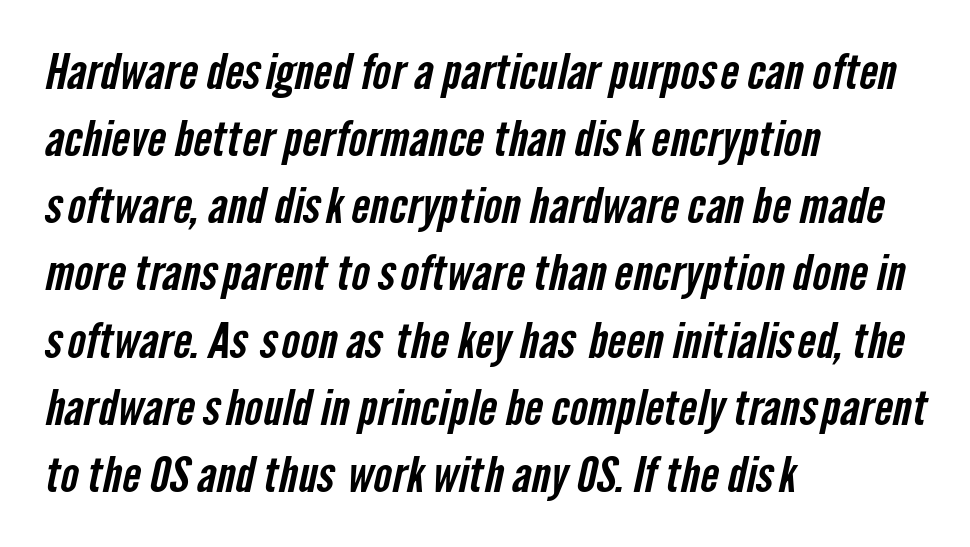
{"serif": "no", "width": "condensed", "stroke_contrast": "low", "x_height": "medium", "monospaced": "no", "underline": "no", "align": "left", "line_spacing": "normal", "line_spacing_ratio": 1.37, "letter_spacing": "normal", "letter_spacing_em": 0.0, "glyph_px": 49}
